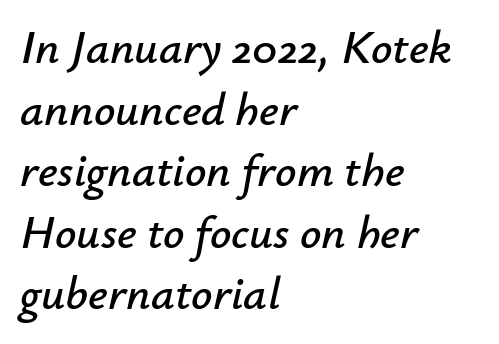
{"italic": "yes", "lean": "right", "slant_degrees": 12, "width": "normal", "stroke_contrast": "low", "x_height": "small", "monospaced": "no", "underline": "no", "align": "left", "line_spacing": "normal", "line_spacing_ratio": 1.31, "letter_spacing": "normal", "letter_spacing_em": 0.0, "glyph_px": 47}
